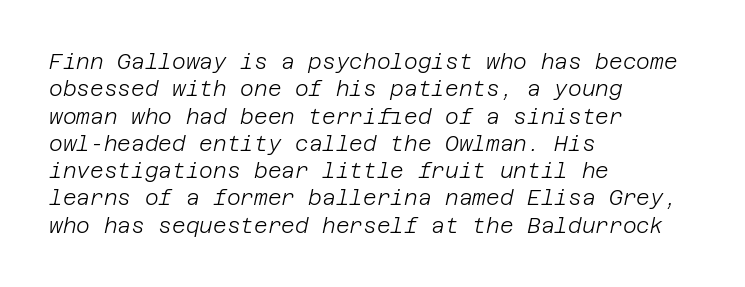
{"italic": "yes", "lean": "right", "slant_degrees": 12, "bold": "no", "underline": "no", "align": "left", "line_spacing": "normal", "line_spacing_ratio": 1.3, "letter_spacing": "normal", "letter_spacing_em": 0.0, "glyph_px": 21}
